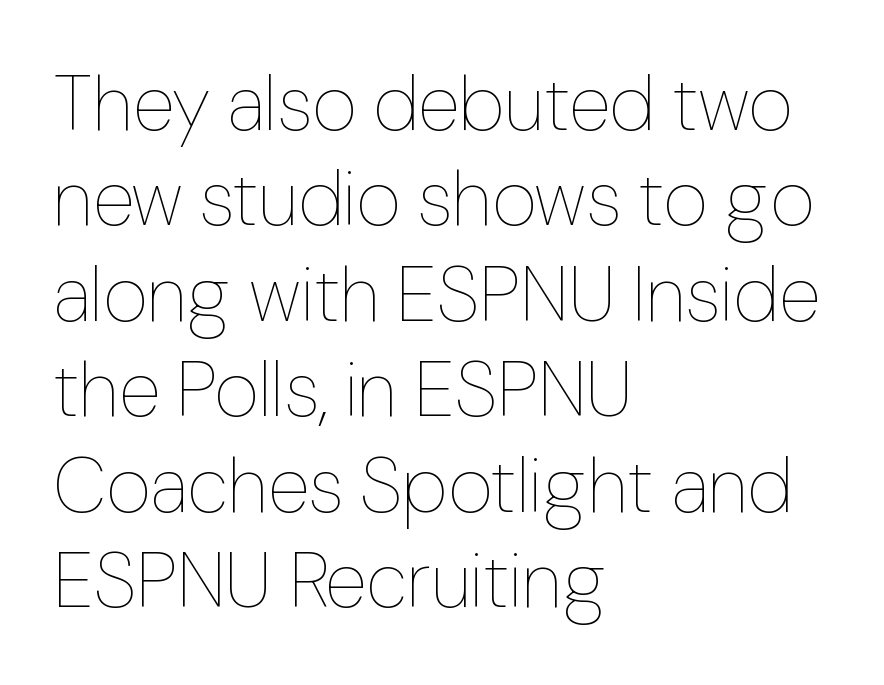
The image shows 77 px thin type, upright; set left-aligned, line spacing 1.24x, normal letter spacing, not underlined; low stroke contrast and a medium x-height.
